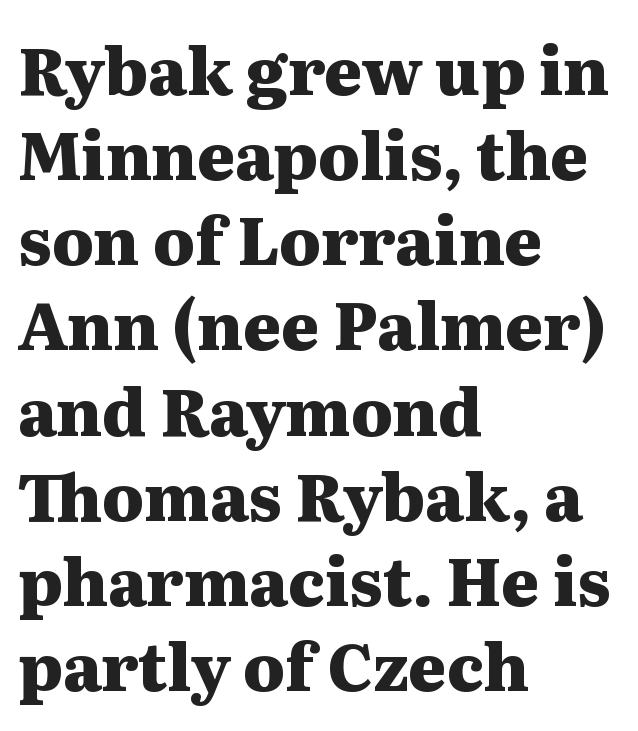
Examine the stroke ends and you'll spot serifs. The type sits square on the baseline with zero lean. A bare baseline throughout the passage. Students, observe: this is what conventionally led text looks like. Note the varied advance widths — an 'i' is clearly narrower than an 'm'. Thick stems and heavy bowls — unmistakably bold.
